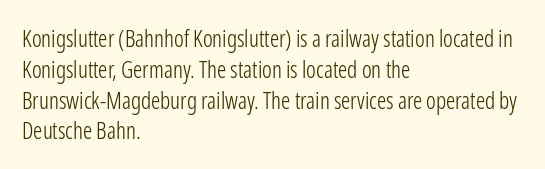
Q: Is the text bold? A: No.
Q: Is the text italic (slanted)? A: No, it is upright.
Q: Is the text underlined? A: No.
Q: How is the paragraph aligned? A: Left-aligned.
Q: Is the spacing between letters normal or unusually wide? A: Normal.
Q: Is the spacing between lines tight, normal or loose? A: Normal.
